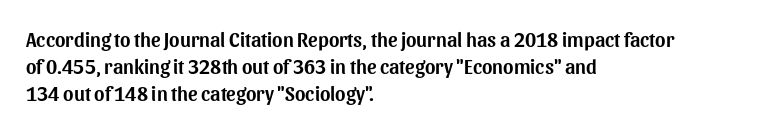
The image shows 20 px text type, upright; set left-aligned, normal line spacing (1.36x), normal letter spacing, not underlined.
